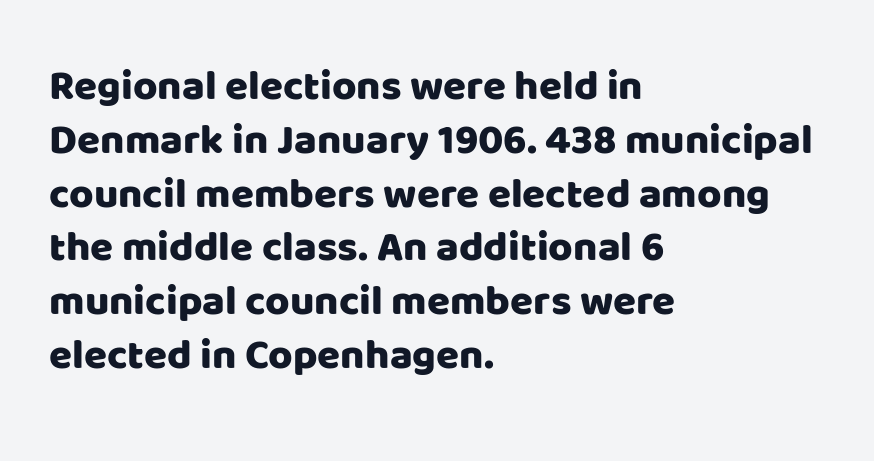
The image shows 42 px sans-serif type, upright; set left-aligned, normal line spacing (1.28x), normal letter spacing, not underlined; low stroke contrast and a large x-height.
